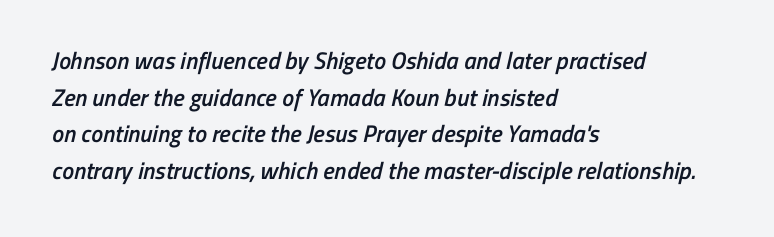
Q: Is the text bold? A: Semi-bold.
Q: Is the text underlined? A: No.
Q: How is the paragraph aligned? A: Left-aligned.
Q: Is the spacing between letters normal or unusually wide? A: Normal.
Q: Is the spacing between lines tight, normal or loose? A: Normal.
